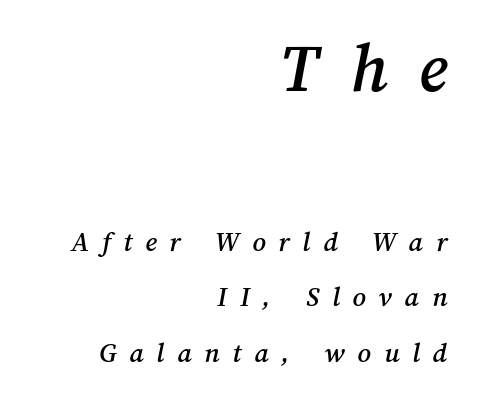
Q: Is the text underlined? A: No.
Q: How is the paragraph aligned? A: Right-aligned.
Q: Is the spacing between letters normal or unusually wide? A: Unusually wide.
Q: Is the spacing between lines tight, normal or loose? A: Loose.
Q: Which block of text is set in a larger size, the first (top) or the second (bottom)? A: The first (top) one.
Q: Width (condensed, normal, or wide)? A: Normal.
Q: Stroke contrast? A: Medium.
Q: x-height? A: Medium.
Q: Monospaced? A: No.
